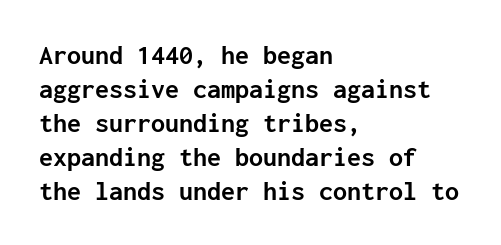
Rule under the text: the space is simply empty. The text was rendered using a sans face with plain stroke endings. The font's upright variant was chosen for this text. Short note: letters normally spaced. The compositor pushed each line to the left boundary.
